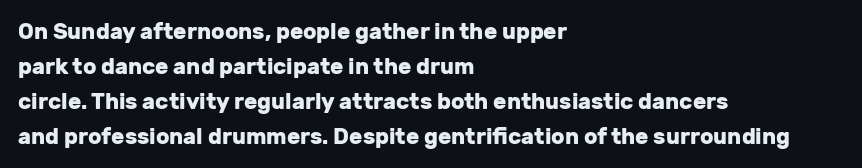
Q: Is the text bold? A: Yes.
Q: Is the text italic (slanted)? A: No, it is upright.
Q: Is the text underlined? A: No.
Q: How is the paragraph aligned? A: Left-aligned.
Q: Is the spacing between letters normal or unusually wide? A: Normal.
Q: Is the spacing between lines tight, normal or loose? A: Normal.
